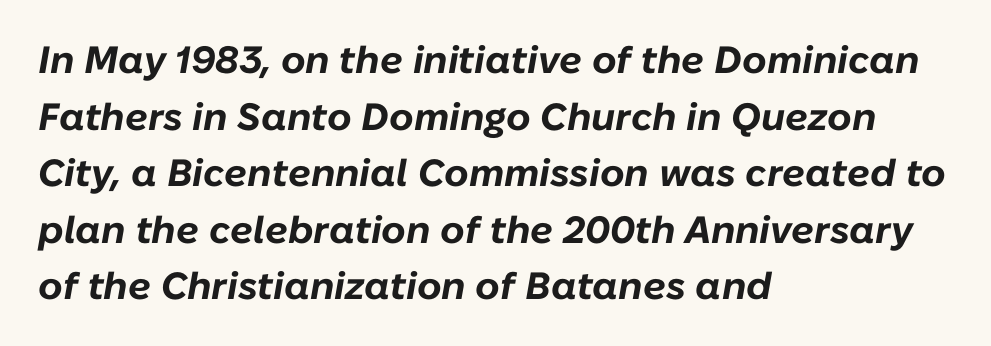
{"italic": "yes", "lean": "right", "slant_degrees": 10, "bold": "yes", "weight": "bold", "width": "normal", "stroke_contrast": "low", "x_height": "medium", "monospaced": "no", "underline": "no", "align": "left", "line_spacing": "normal", "line_spacing_ratio": 1.49, "letter_spacing": "normal", "letter_spacing_em": 0.0, "glyph_px": 38}
